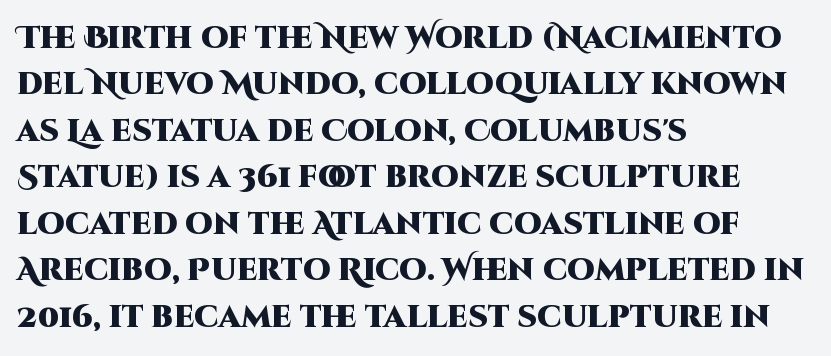
What's the leading like? Ordinary, nothing unusual. Ordinary non-slanted type is in use. The gaps between neighbouring characters are ordinary and unremarkable. The text block is weighted toward the left margin, trailing off unevenly rightward.
